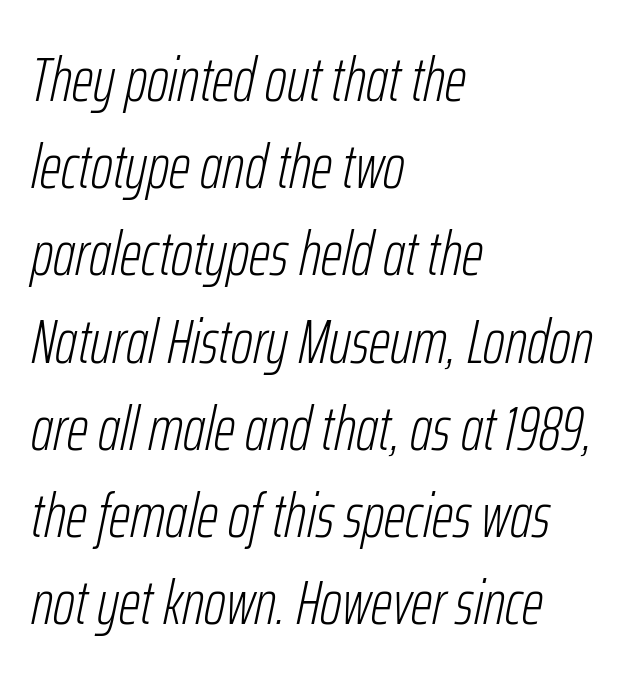
Q: Is the text bold? A: No.
Q: Is the text italic (slanted)? A: Yes, it leans right by about 12 degrees.
Q: Is the text underlined? A: No.
Q: How is the paragraph aligned? A: Left-aligned.
Q: Is the spacing between letters normal or unusually wide? A: Normal.
Q: Is the spacing between lines tight, normal or loose? A: Normal.
Q: Width (condensed, normal, or wide)? A: Condensed.
Q: Stroke contrast? A: Low.
Q: x-height? A: Medium.
Q: Monospaced? A: No.
